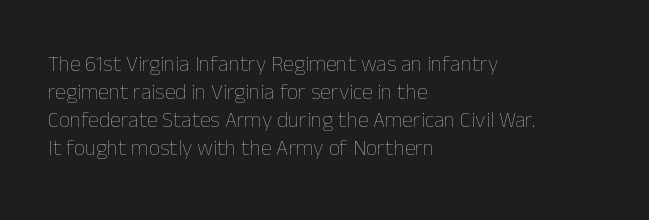
The image shows 22 px text type, upright; set left-aligned, normal line spacing (1.28x), normal letter spacing, not underlined.
